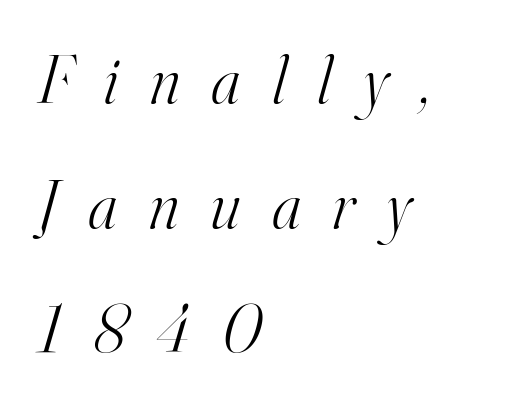
Horizontal alignment here is leftward, the default for most running prose. Is the type slanted? Yes — the strokes lean at a clear angle. The font is comparable to plain body text, perhaps lighter. The foot of each line stays bare and open.
